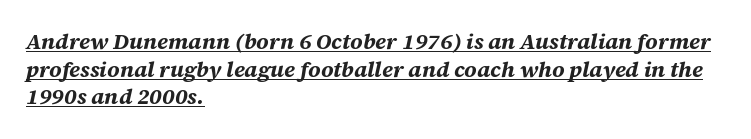
{"italic": "yes", "lean": "right", "slant_degrees": 12, "bold": "yes", "underline": "yes", "align": "left", "line_spacing": "normal", "line_spacing_ratio": 1.26, "letter_spacing": "normal", "letter_spacing_em": 0.0, "glyph_px": 22}
